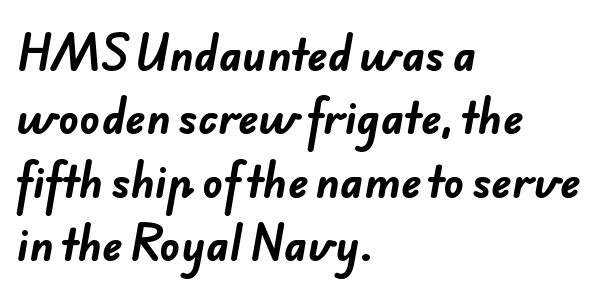
The image shows 42 px bold sans-serif type; set left-aligned, normal line spacing (1.51x), normal letter spacing, not underlined; low stroke contrast and a small x-height.
